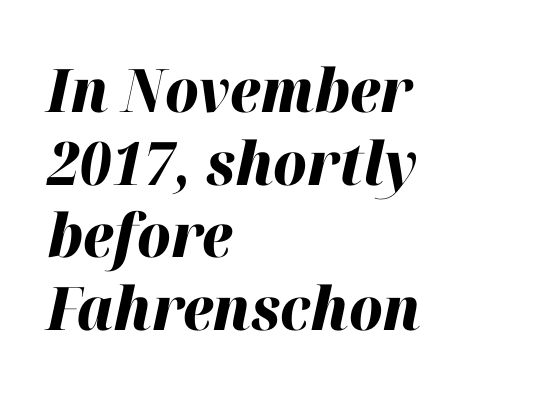
{"italic": "yes", "lean": "right", "slant_degrees": 12, "bold": "yes", "weight": "heavy", "width": "normal", "stroke_contrast": "high", "x_height": "medium", "monospaced": "no", "underline": "no", "align": "left", "line_spacing_ratio": 1.21, "letter_spacing": "normal", "letter_spacing_em": 0.0, "glyph_px": 60}
